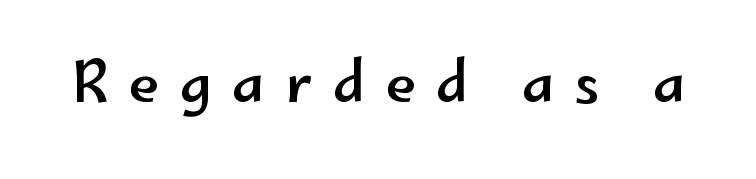
Q: Is the text italic (slanted)? A: No, it is upright.
Q: Is the typeface a serif or a sans-serif typeface? A: Sans-serif.
Q: Is the text underlined? A: No.
Q: Is the spacing between letters normal or unusually wide? A: Unusually wide.
Q: Width (condensed, normal, or wide)? A: Wide.
Q: Stroke contrast? A: Low.
Q: x-height? A: Small.
Q: Monospaced? A: No.
